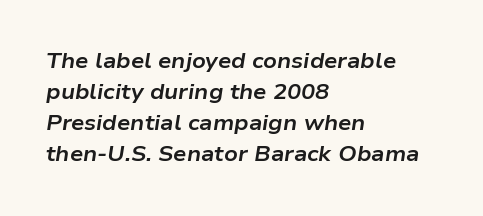
Does the weight exceed regular? Yes, all the way to bold. Emphasis-style slanted type is in use. Honestly, there is no underline to notice here at all. A normal amount of white space separates one row of letters from the next. Every row of glyphs begins at an identical x-position on the left.
